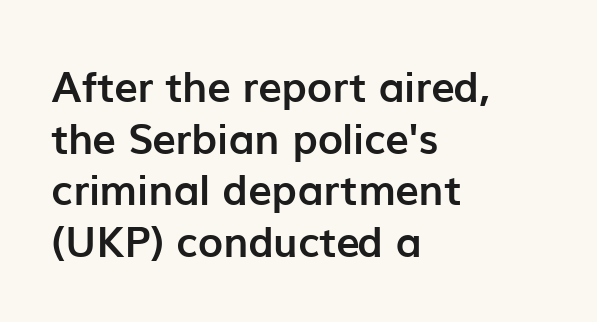
The glyphs are unaccompanied by any horizontal stroke below them. Which margin do the lines hug? The left one — the right edge is uneven. A typesetter would label this face a sans. This is the regular roman posture of the typeface. Glyph-to-glyph distance matches everyday printed text.
